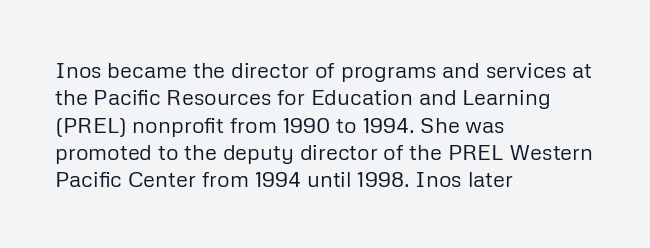
Q: Is the text bold? A: No.
Q: Is the text italic (slanted)? A: No, it is upright.
Q: Is the text underlined? A: No.
Q: How is the paragraph aligned? A: Left-aligned.
Q: Is the spacing between letters normal or unusually wide? A: Normal.
